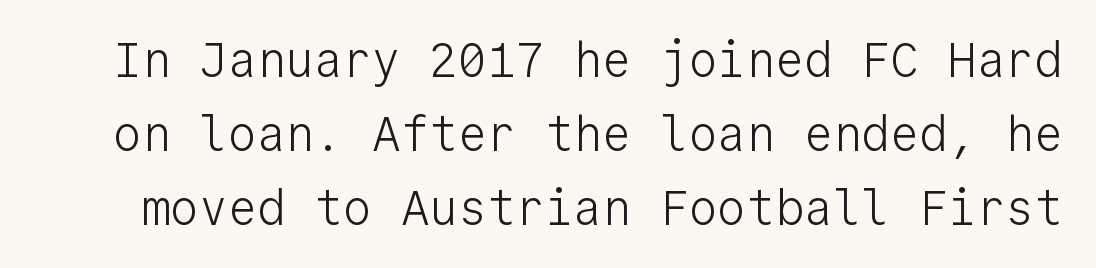
Q: Is the text bold? A: No.
Q: Is the text italic (slanted)? A: No, it is upright.
Q: Is the typeface a serif or a sans-serif typeface? A: Sans-serif.
Q: Is the text underlined? A: No.
Q: Is the spacing between letters normal or unusually wide? A: Normal.
Q: Is the spacing between lines tight, normal or loose? A: Normal.
Q: Width (condensed, normal, or wide)? A: Normal.
Q: Stroke contrast? A: Low.
Q: x-height? A: Medium.
Q: Monospaced? A: Yes.
